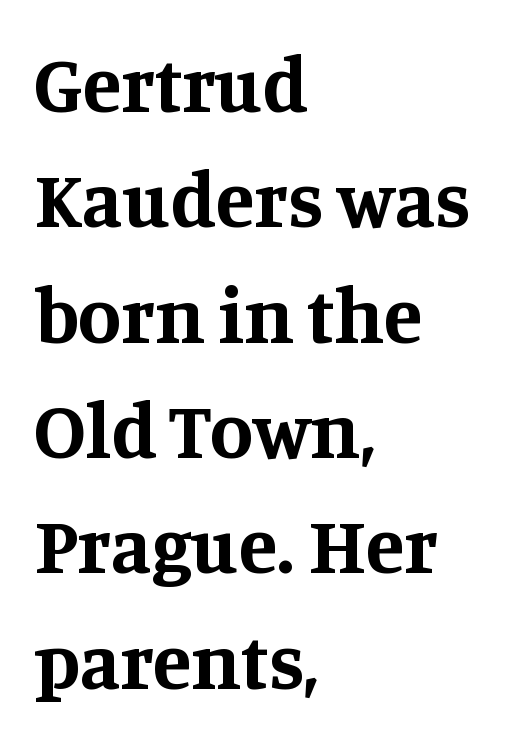
{"serif": "yes", "italic": "no", "bold": "yes", "weight": "bold", "width": "normal", "stroke_contrast": "medium", "x_height": "large", "monospaced": "no", "underline": "no", "align": "left", "line_spacing": "normal", "line_spacing_ratio": 1.46, "letter_spacing": "normal", "letter_spacing_em": 0.0, "glyph_px": 79}
